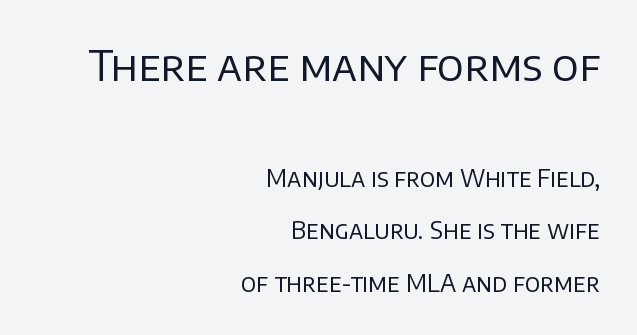
Right-aligned paragraph, ragged on the left. Do the characters align in a grid? No, the font is proportional. Serif or sans? Sans — the stroke terminals are bare. Block one is the big one; block two sits smaller underneath.
